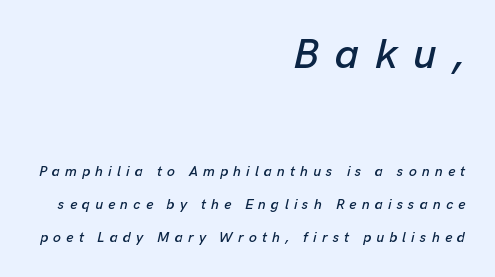
Q: Is the text italic (slanted)? A: Yes, it leans right by about 13 degrees.
Q: Is the text underlined? A: No.
Q: How is the paragraph aligned? A: Right-aligned.
Q: Is the spacing between letters normal or unusually wide? A: Unusually wide.
Q: Is the spacing between lines tight, normal or loose? A: Loose.
Q: Which block of text is set in a larger size, the first (top) or the second (bottom)? A: The first (top) one.
Q: Width (condensed, normal, or wide)? A: Normal.
Q: Stroke contrast? A: Low.
Q: x-height? A: Medium.
Q: Monospaced? A: No.
